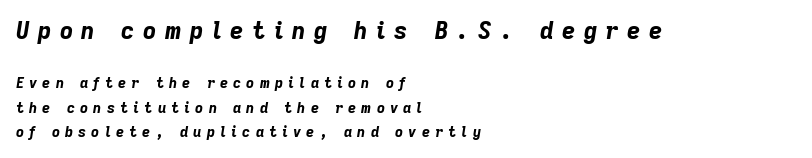
Q: Is the text bold? A: Yes.
Q: Is the text italic (slanted)? A: Yes, it leans right by about 9 degrees.
Q: Is the text underlined? A: No.
Q: How is the paragraph aligned? A: Left-aligned.
Q: Is the spacing between letters normal or unusually wide? A: Unusually wide.
Q: Which block of text is set in a larger size, the first (top) or the second (bottom)? A: The first (top) one.
